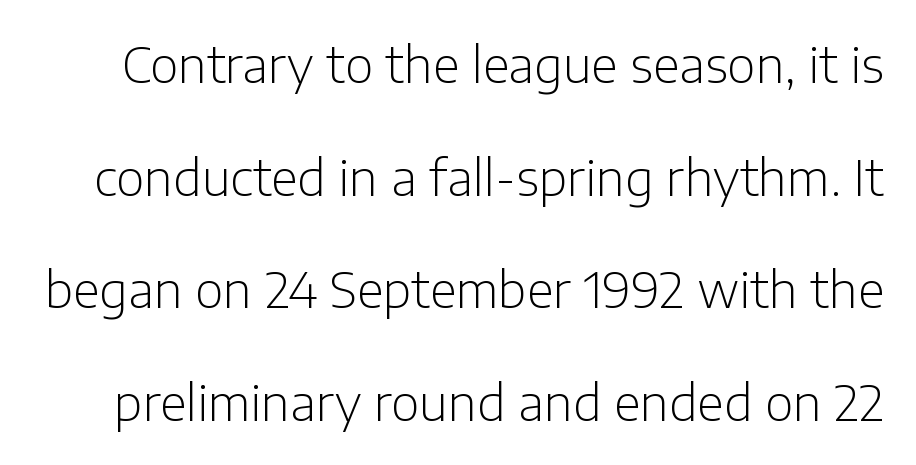
{"serif": "no", "italic": "no", "bold": "no", "weight": "light", "width": "normal", "stroke_contrast": "low", "x_height": "medium", "monospaced": "no", "underline": "no", "line_spacing": "loose", "line_spacing_ratio": 2.3, "letter_spacing": "normal", "letter_spacing_em": 0.0, "glyph_px": 49}
